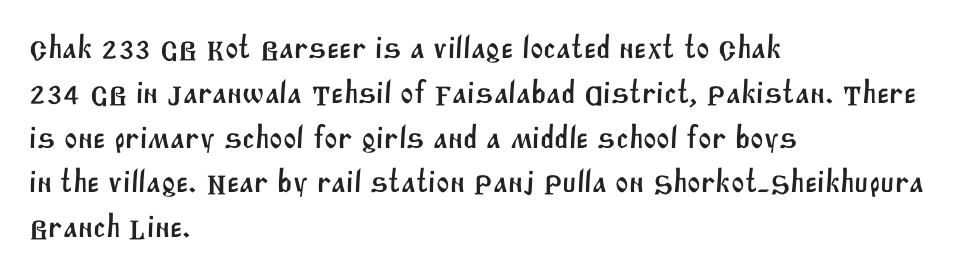
The image shows 32 px sans-serif type; set left-aligned, normal line spacing (1.4x), normal letter spacing, not underlined; medium stroke contrast and a large x-height.
